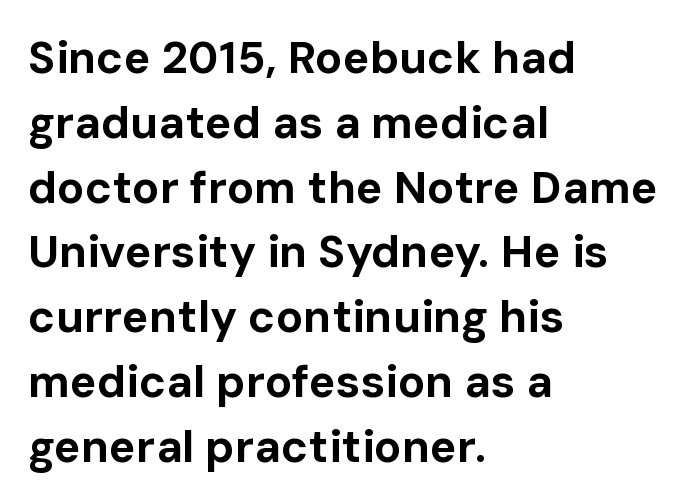
Q: Is the text bold? A: Yes.
Q: Is the text italic (slanted)? A: No, it is upright.
Q: Is the typeface a serif or a sans-serif typeface? A: Sans-serif.
Q: Is the text underlined? A: No.
Q: How is the paragraph aligned? A: Left-aligned.
Q: Is the spacing between letters normal or unusually wide? A: Normal.
Q: Is the spacing between lines tight, normal or loose? A: Normal.
Q: Width (condensed, normal, or wide)? A: Normal.
Q: Stroke contrast? A: Low.
Q: x-height? A: Medium.
Q: Monospaced? A: No.
